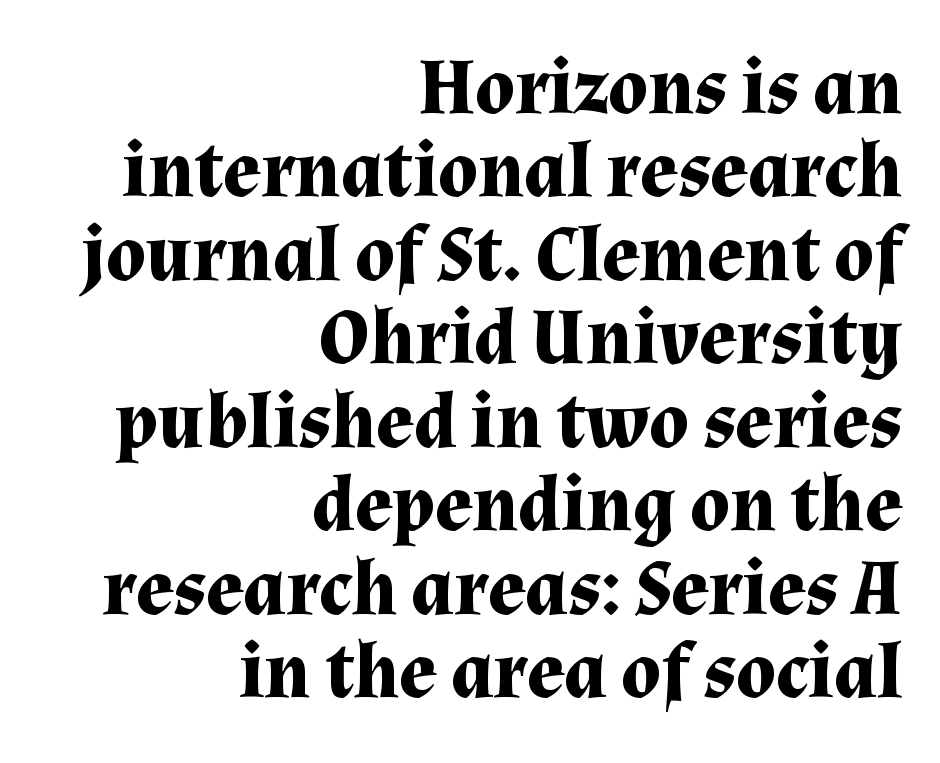
Q: Is the text bold? A: Yes.
Q: Is the text italic (slanted)? A: No, it is upright.
Q: Is the typeface a serif or a sans-serif typeface? A: Serif.
Q: Is the text underlined? A: No.
Q: How is the paragraph aligned? A: Right-aligned.
Q: Is the spacing between letters normal or unusually wide? A: Normal.
Q: Is the spacing between lines tight, normal or loose? A: Tight.
Q: Width (condensed, normal, or wide)? A: Normal.
Q: Stroke contrast? A: Medium.
Q: x-height? A: Medium.
Q: Monospaced? A: No.
